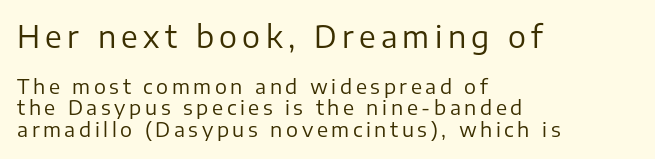
{"serif": "no", "italic": "no", "bold": "no", "weight": "regular", "width": "normal", "stroke_contrast": "low", "x_height": "medium", "monospaced": "no", "underline": "no", "align": "left", "line_spacing": "tight", "line_spacing_ratio": 1.07, "larger_block": "first", "size_ratio": 1.5, "glyph_px": 30}
